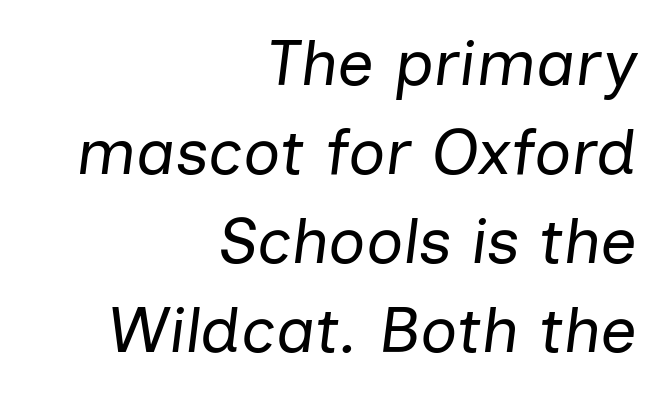
Q: Is the text bold? A: No.
Q: Is the text italic (slanted)? A: Yes, it leans right by about 7 degrees.
Q: Is the text underlined? A: No.
Q: How is the paragraph aligned? A: Right-aligned.
Q: Is the spacing between letters normal or unusually wide? A: Normal.
Q: Is the spacing between lines tight, normal or loose? A: Normal.
Q: Width (condensed, normal, or wide)? A: Normal.
Q: Stroke contrast? A: Low.
Q: x-height? A: Medium.
Q: Monospaced? A: No.
